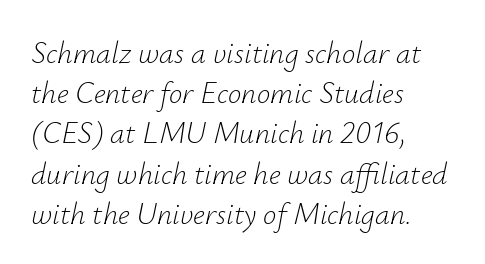
The image shows 30 px light type, italic (leaning right); set left-aligned, normal line spacing (1.34x), normal letter spacing, not underlined; low stroke contrast and a small x-height.
